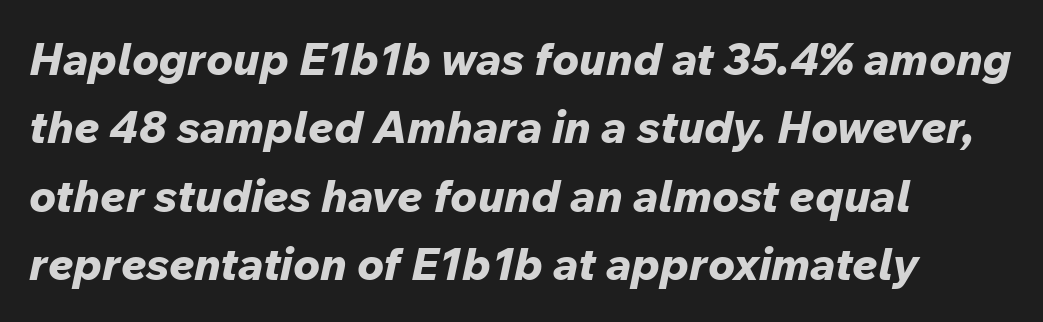
Q: Is the text bold? A: Yes.
Q: Is the text italic (slanted)? A: Yes, it leans right by about 12 degrees.
Q: Is the text underlined? A: No.
Q: How is the paragraph aligned? A: Left-aligned.
Q: Is the spacing between letters normal or unusually wide? A: Normal.
Q: Is the spacing between lines tight, normal or loose? A: Normal.
Q: Width (condensed, normal, or wide)? A: Normal.
Q: Stroke contrast? A: Low.
Q: x-height? A: Medium.
Q: Monospaced? A: No.
